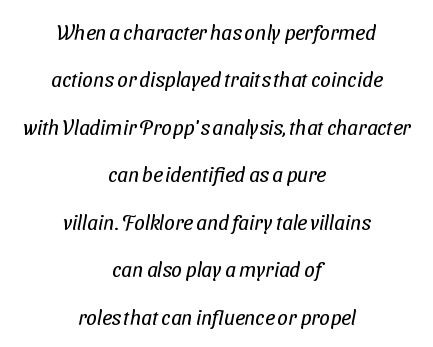
{"bold": "no", "underline": "no", "align": "center", "line_spacing": "loose", "line_spacing_ratio": 2.26, "letter_spacing": "normal", "letter_spacing_em": 0.0, "glyph_px": 21}
